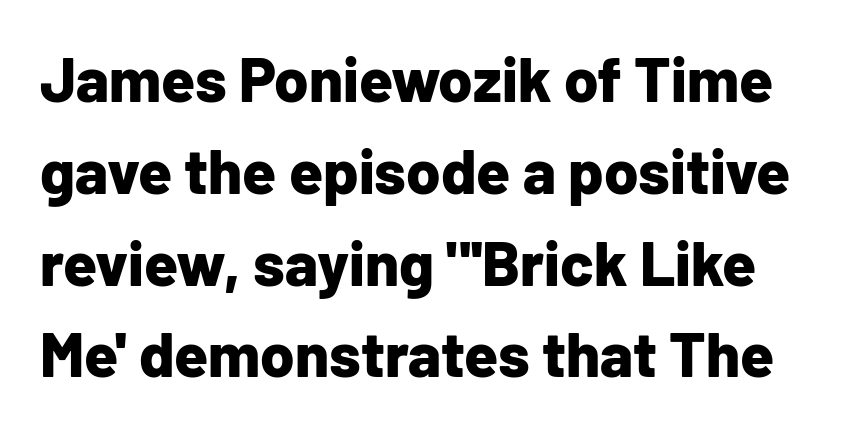
Q: Is the text bold? A: Yes.
Q: Is the text italic (slanted)? A: No, it is upright.
Q: Is the typeface a serif or a sans-serif typeface? A: Sans-serif.
Q: Is the text underlined? A: No.
Q: Is the spacing between letters normal or unusually wide? A: Normal.
Q: Is the spacing between lines tight, normal or loose? A: Normal.
Q: Width (condensed, normal, or wide)? A: Normal.
Q: Stroke contrast? A: Low.
Q: x-height? A: Medium.
Q: Monospaced? A: No.
